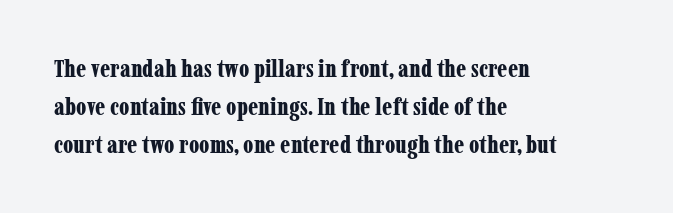
The image shows 24 px bold type, upright; set left-aligned, normal line spacing (1.58x), normal letter spacing, not underlined.
